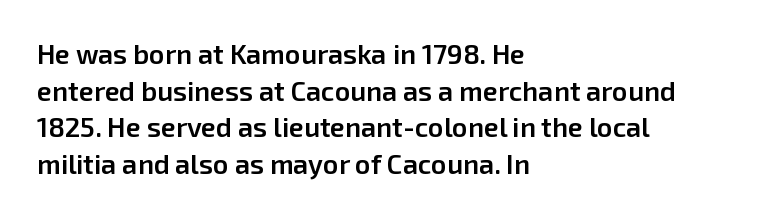
The image shows 27 px text type, upright; set left-aligned, normal line spacing (1.36x), normal letter spacing, not underlined.
